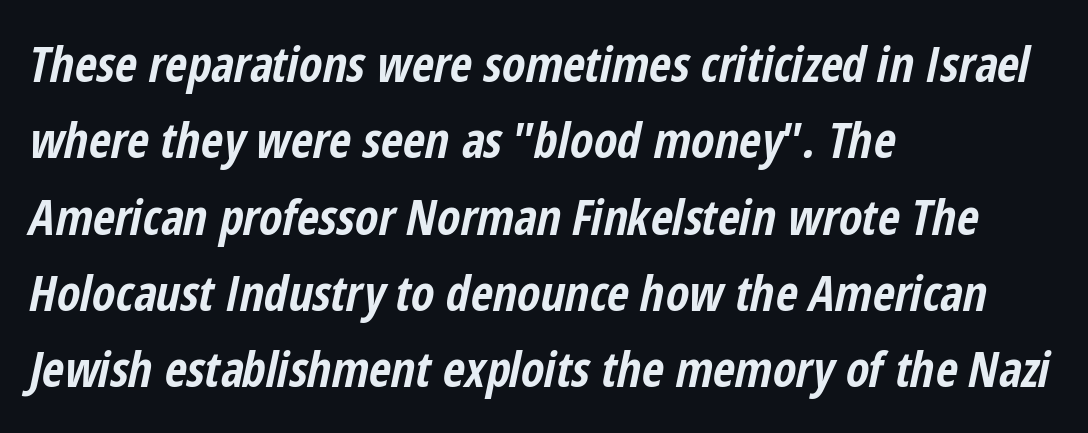
Tall strokes in this sample are angled rather than plumb. Baseline-to-baseline distance is the conventional proportion of letter height. In CSS terms this would be text-align: left. This sample uses plain, unmodified letter spacing.
